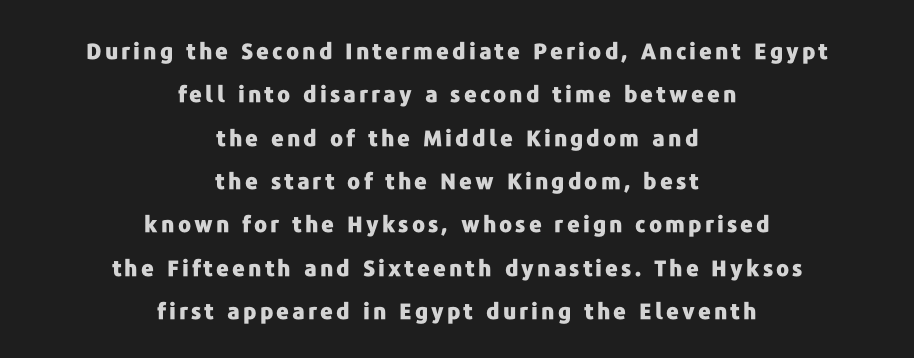
The image shows 22 px bold type, upright; set centered, loose line spacing (1.97x), not underlined.
